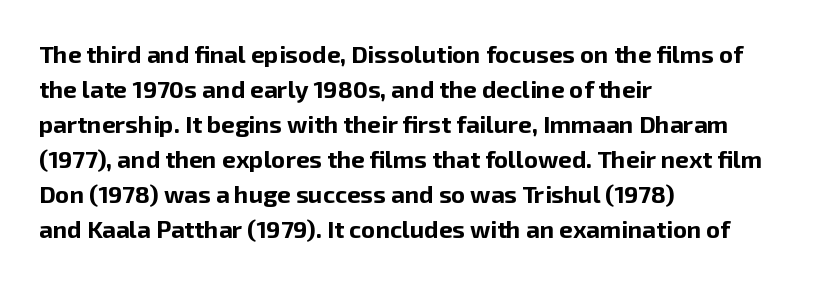
The image shows 24 px bold type, upright; set left-aligned, normal line spacing (1.46x), normal letter spacing, not underlined.
